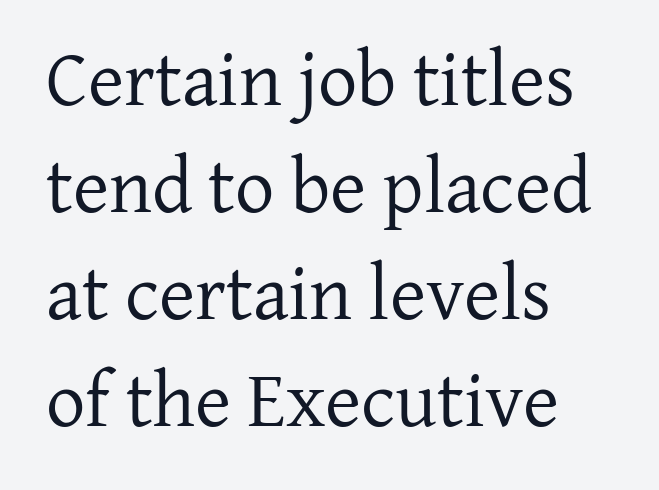
{"serif": "yes", "italic": "no", "bold": "no", "weight": "regular", "width": "normal", "stroke_contrast": "low", "x_height": "medium", "monospaced": "no", "underline": "no", "align": "left", "line_spacing": "normal", "line_spacing_ratio": 1.37, "letter_spacing": "normal", "letter_spacing_em": 0.0, "glyph_px": 78}
